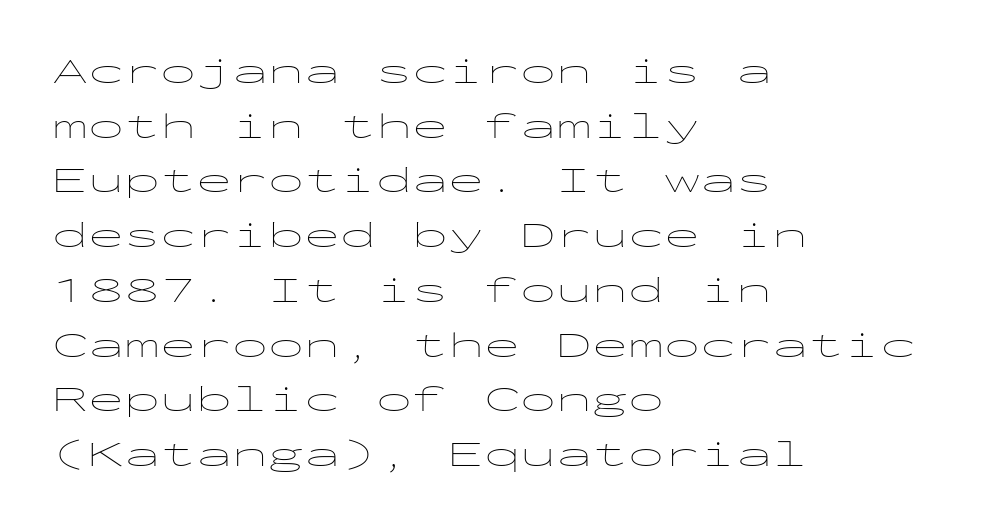
Q: Is the text bold? A: No.
Q: Is the text italic (slanted)? A: No, it is upright.
Q: Is the typeface a serif or a sans-serif typeface? A: Sans-serif.
Q: Is the text underlined? A: No.
Q: How is the paragraph aligned? A: Left-aligned.
Q: Is the spacing between letters normal or unusually wide? A: Normal.
Q: Is the spacing between lines tight, normal or loose? A: Normal.
Q: Width (condensed, normal, or wide)? A: Wide.
Q: Stroke contrast? A: Low.
Q: x-height? A: Medium.
Q: Monospaced? A: Yes.
